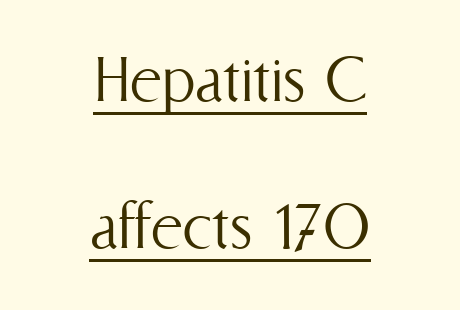
{"italic": "no", "bold": "no", "weight": "light", "width": "condensed", "stroke_contrast": "medium", "x_height": "medium", "monospaced": "no", "underline": "yes", "align": "center", "line_spacing": "loose", "line_spacing_ratio": 1.96, "letter_spacing": "normal", "letter_spacing_em": 0.0, "glyph_px": 75}
